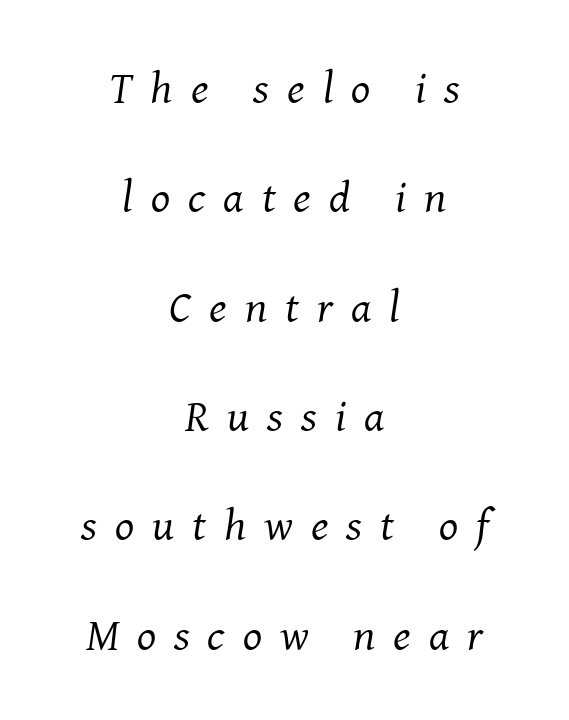
The image shows 45 px regular-weight serif type, italic (leaning right); set centered, loose line spacing (2.43x), unusually wide letter spacing (+0.4 em), not underlined; medium stroke contrast and a medium x-height.
